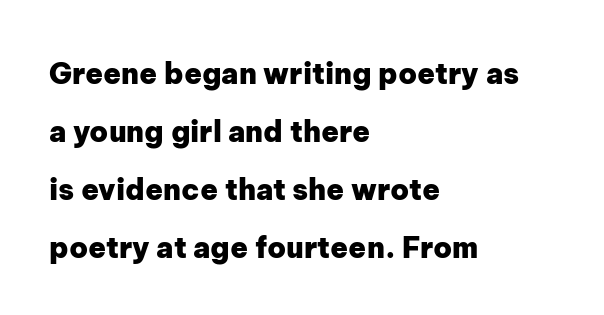
The face used here is proportionally spaced, like ordinary book or web type. The typeface chosen for these lines omits serifs. Leading is clearly above the norm, producing a sparse column. A typesetter would mark this as roman, not italic. Every row of glyphs begins at an identical x-position on the left. The letters sit at their default tracking, neither squeezed nor spread.
